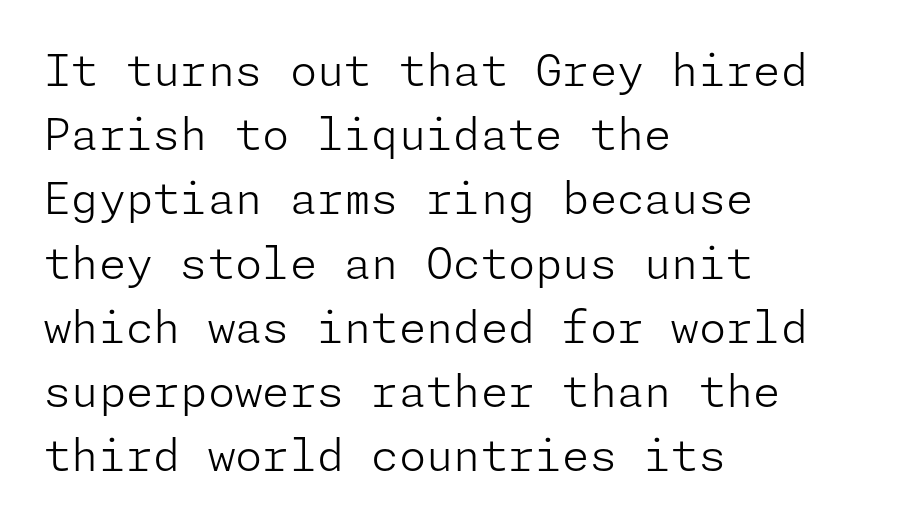
Q: Is the text bold? A: No.
Q: Is the text italic (slanted)? A: No, it is upright.
Q: Is the typeface a serif or a sans-serif typeface? A: Sans-serif.
Q: Is the text underlined? A: No.
Q: How is the paragraph aligned? A: Left-aligned.
Q: Is the spacing between letters normal or unusually wide? A: Normal.
Q: Is the spacing between lines tight, normal or loose? A: Normal.
Q: Width (condensed, normal, or wide)? A: Normal.
Q: Stroke contrast? A: Low.
Q: x-height? A: Medium.
